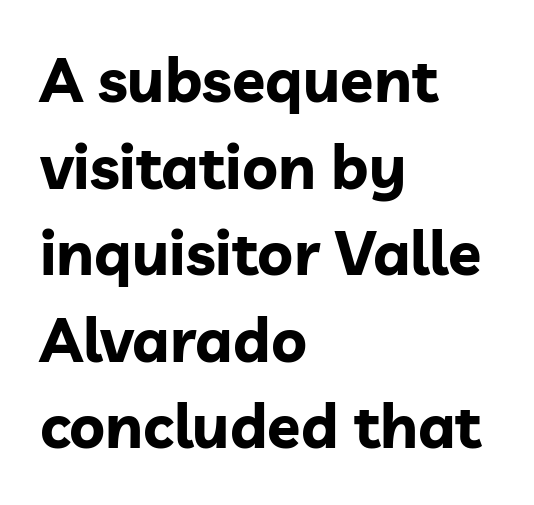
Leftover space on each line is placed entirely after the last word. I'd call this a sans setting — the letters go barefoot. The lines sit at an ordinary, default distance from one another. Italic? Not at all — the glyphs are vertical. The rendering uses natural spacing where letterforms have individual widths. The characters look thick and weighty, a clear bold.
